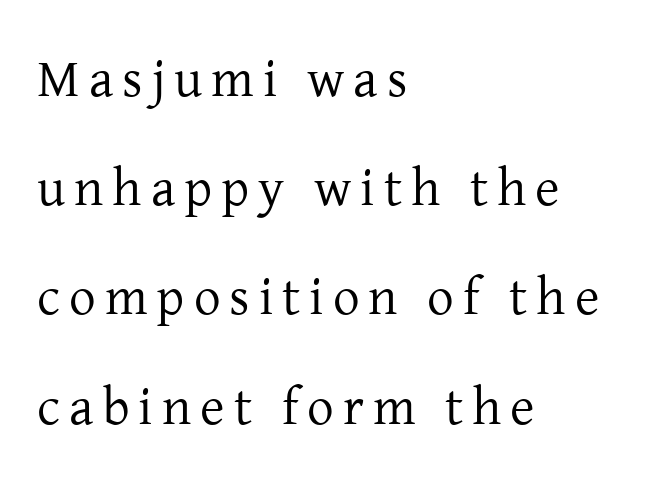
The image shows 53 px regular-weight serif type, upright; set left-aligned, loose line spacing (2.06x), not underlined; low stroke contrast and a medium x-height.
